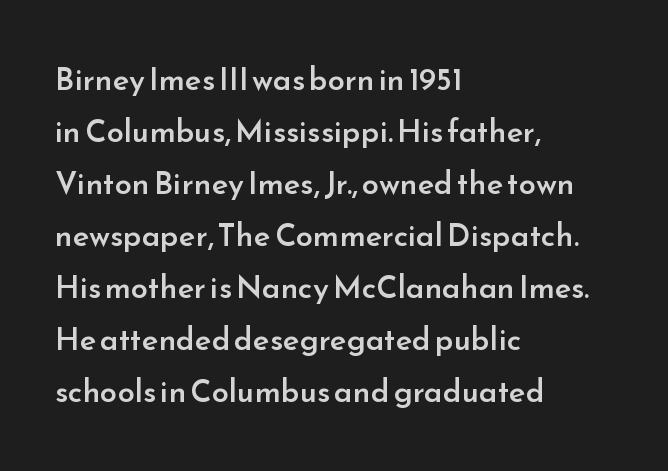
The image shows 31 px semibold sans-serif type, upright; set left-aligned, normal line spacing (1.68x), normal letter spacing, not underlined; low stroke contrast and a small x-height.
